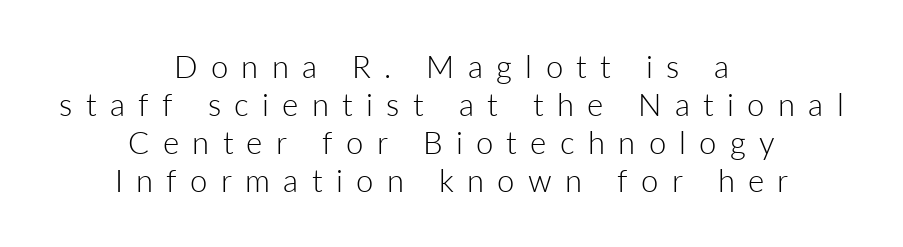
These lines stack symmetrically, like a column narrowing and widening about its center. The words here are not underlined. Posture: upright roman. Do the characters align in a grid? No, the font is proportional.
